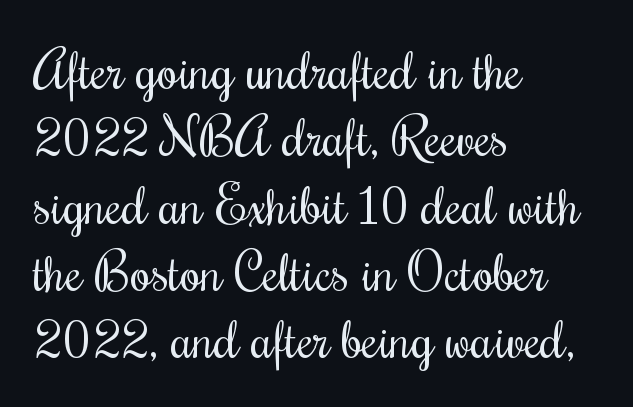
The image shows 53 px regular-weight, condensed type; set left-aligned, normal line spacing (1.27x), normal letter spacing, not underlined; medium stroke contrast and a small x-height.
